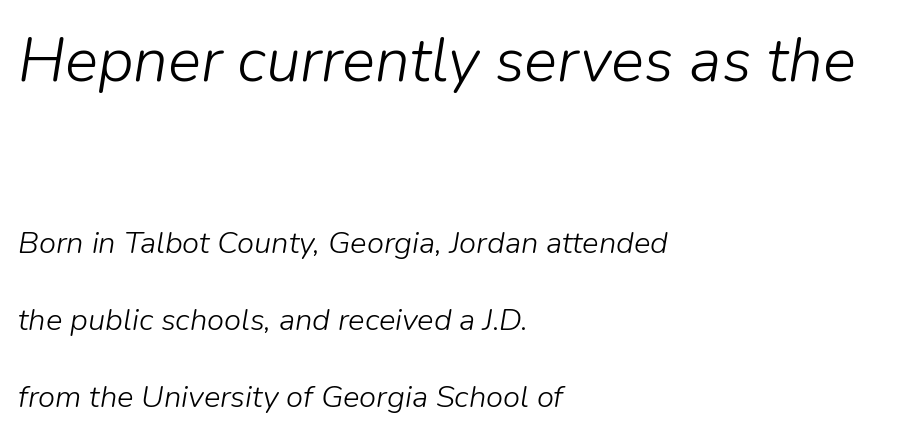
The image shows 62 px light type, italic (leaning right); set left-aligned, loose line spacing (2.48x), normal letter spacing, not underlined; the first (top) block is 2.0x larger; low stroke contrast and a medium x-height.
